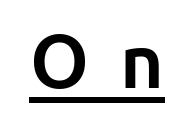
Q: Is the text bold? A: Yes.
Q: Is the text italic (slanted)? A: No, it is upright.
Q: Is the typeface a serif or a sans-serif typeface? A: Sans-serif.
Q: Is the text underlined? A: Yes.
Q: Is the spacing between letters normal or unusually wide? A: Unusually wide.
Q: Width (condensed, normal, or wide)? A: Normal.
Q: Stroke contrast? A: Low.
Q: x-height? A: Medium.
Q: Monospaced? A: No.
